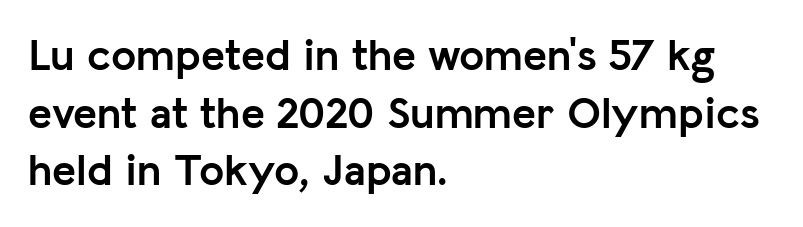
Q: Is the text bold? A: Yes.
Q: Is the text italic (slanted)? A: No, it is upright.
Q: Is the typeface a serif or a sans-serif typeface? A: Sans-serif.
Q: Is the text underlined? A: No.
Q: How is the paragraph aligned? A: Left-aligned.
Q: Is the spacing between letters normal or unusually wide? A: Normal.
Q: Is the spacing between lines tight, normal or loose? A: Normal.
Q: Width (condensed, normal, or wide)? A: Normal.
Q: Stroke contrast? A: Low.
Q: x-height? A: Medium.
Q: Monospaced? A: No.
